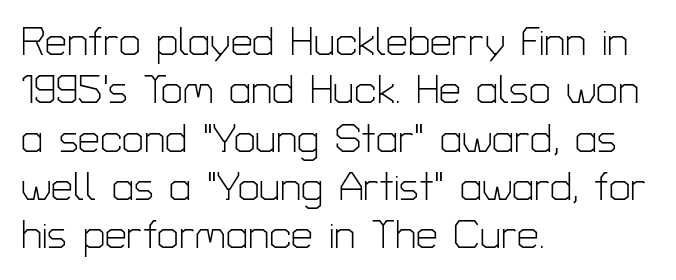
Where is the straight margin? On the left. In terms of posture, this sample is upright. Each word holds together tightly as a unit, with standard inter-letter gaps. A typesetter would call this proportional, since set widths differ per character.
